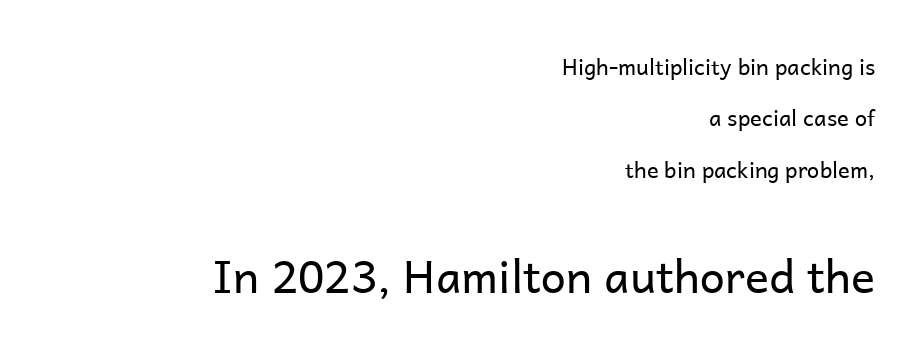
Q: Is the text bold? A: No.
Q: Is the text italic (slanted)? A: No, it is upright.
Q: Is the typeface a serif or a sans-serif typeface? A: Sans-serif.
Q: Is the text underlined? A: No.
Q: How is the paragraph aligned? A: Right-aligned.
Q: Is the spacing between letters normal or unusually wide? A: Normal.
Q: Is the spacing between lines tight, normal or loose? A: Loose.
Q: Which block of text is set in a larger size, the first (top) or the second (bottom)? A: The second (bottom) one.
Q: Width (condensed, normal, or wide)? A: Normal.
Q: Stroke contrast? A: Low.
Q: x-height? A: Medium.
Q: Monospaced? A: No.
